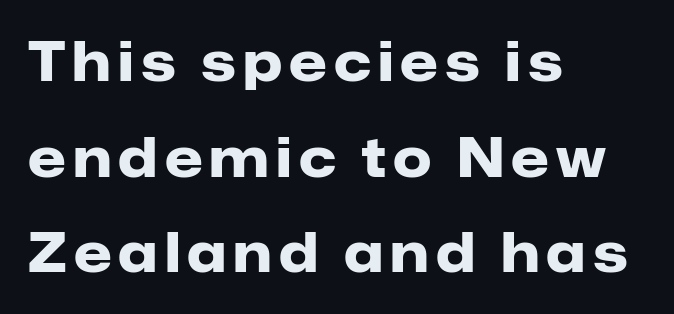
Q: Is the text bold? A: Yes.
Q: Is the text italic (slanted)? A: No, it is upright.
Q: Is the typeface a serif or a sans-serif typeface? A: Sans-serif.
Q: Is the text underlined? A: No.
Q: How is the paragraph aligned? A: Left-aligned.
Q: Width (condensed, normal, or wide)? A: Normal.
Q: Stroke contrast? A: Low.
Q: x-height? A: Medium.
Q: Monospaced? A: No.
